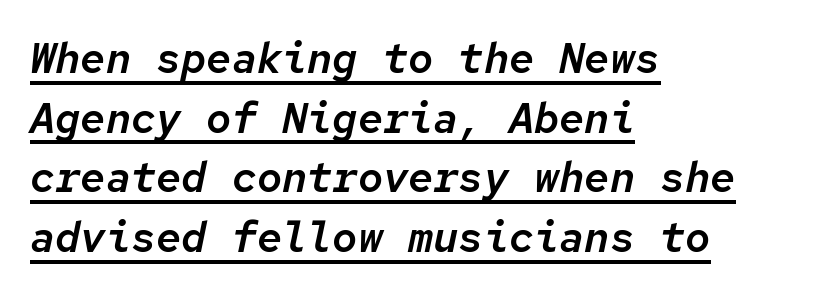
These lines are rendered in a fixed-pitch font. Horizontal alignment here is leftward, the default for most running prose. Normally led — the rows are evenly, conventionally spaced. Rendered with sloped, italic letterforms.
